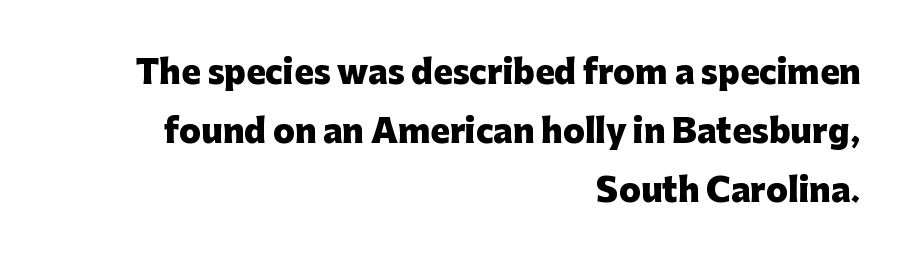
{"serif": "no", "italic": "no", "bold": "yes", "weight": "heavy", "width": "normal", "stroke_contrast": "low", "x_height": "medium", "monospaced": "no", "underline": "no", "align": "right", "line_spacing_ratio": 1.84, "letter_spacing": "normal", "letter_spacing_em": 0.0, "glyph_px": 32}
